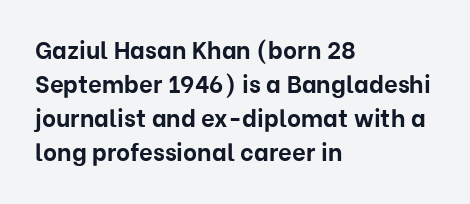
The image shows 24 px bold type, upright; set left-aligned, normal line spacing (1.42x), normal letter spacing, not underlined.
